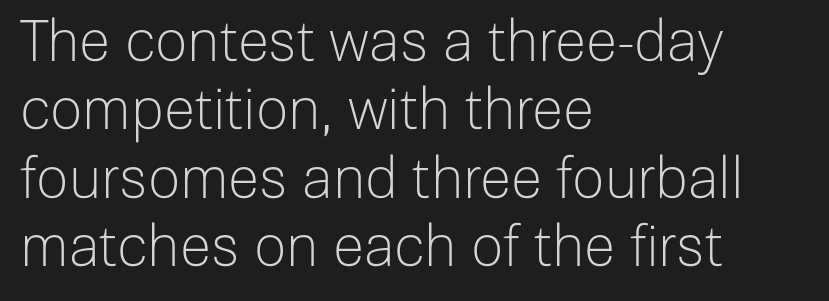
Spacing verdict: proportional, widths tailored to each character. This is roman type, the default non-slanted kind. The rendering shows plain stroke endings on the letterforms — a sans-serif design. No chunkiness to these letters — they're not bold.
